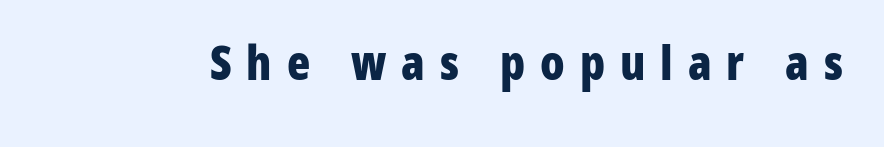
{"serif": "no", "italic": "no", "bold": "yes", "weight": "bold", "width": "condensed", "stroke_contrast": "low", "x_height": "medium", "monospaced": "no", "underline": "no", "letter_spacing": "wide", "letter_spacing_em": 0.31, "glyph_px": 48}
